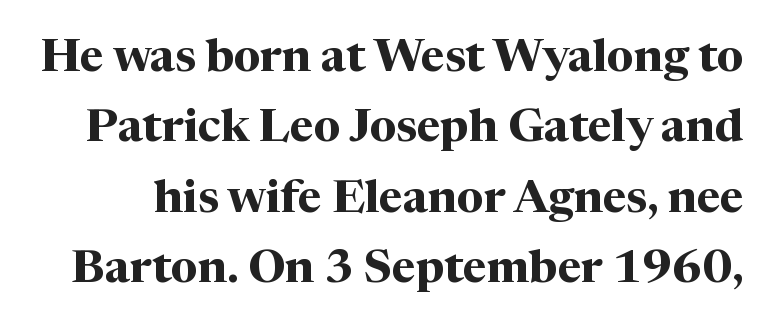
{"serif": "yes", "italic": "no", "bold": "yes", "weight": "bold", "width": "normal", "stroke_contrast": "medium", "x_height": "medium", "monospaced": "no", "underline": "no", "line_spacing": "normal", "line_spacing_ratio": 1.53, "letter_spacing": "normal", "letter_spacing_em": 0.0, "glyph_px": 46}
